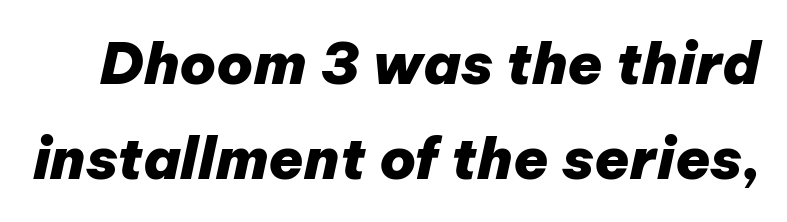
Q: Is the text bold? A: Yes.
Q: Is the text italic (slanted)? A: Yes, it leans right by about 12 degrees.
Q: Is the text underlined? A: No.
Q: Is the spacing between letters normal or unusually wide? A: Normal.
Q: Is the spacing between lines tight, normal or loose? A: Normal.
Q: Width (condensed, normal, or wide)? A: Normal.
Q: Stroke contrast? A: Low.
Q: x-height? A: Medium.
Q: Monospaced? A: No.
